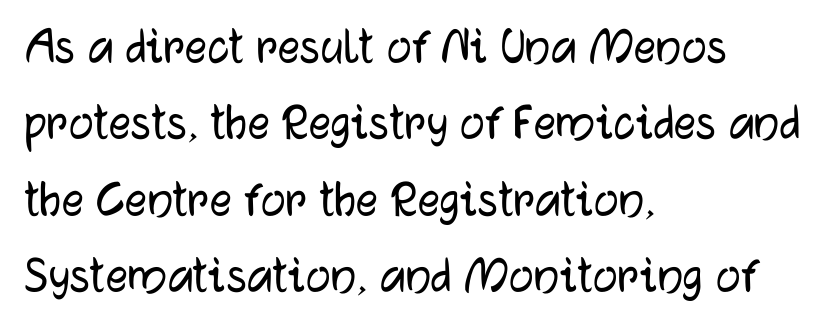
The font's upright variant was chosen for this text. Honestly, the letter spacing is just normal — you wouldn't notice it. No feet cap the strokes, marking this as sans-serif type. Rule under the text: the space is simply empty. Proportional: the letters do not fall into vertical columns. The passage shown stacks its lines at a standard gap.
